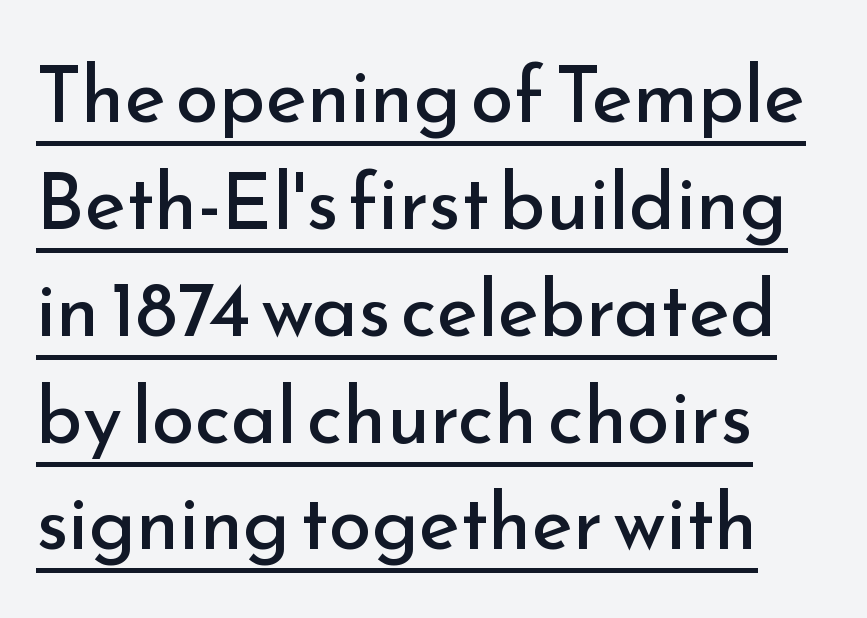
{"serif": "no", "italic": "no", "bold": "no", "weight": "regular", "width": "normal", "stroke_contrast": "low", "x_height": "small", "monospaced": "no", "underline": "yes", "line_spacing": "normal", "line_spacing_ratio": 1.37, "letter_spacing": "normal", "letter_spacing_em": 0.0, "glyph_px": 78}
